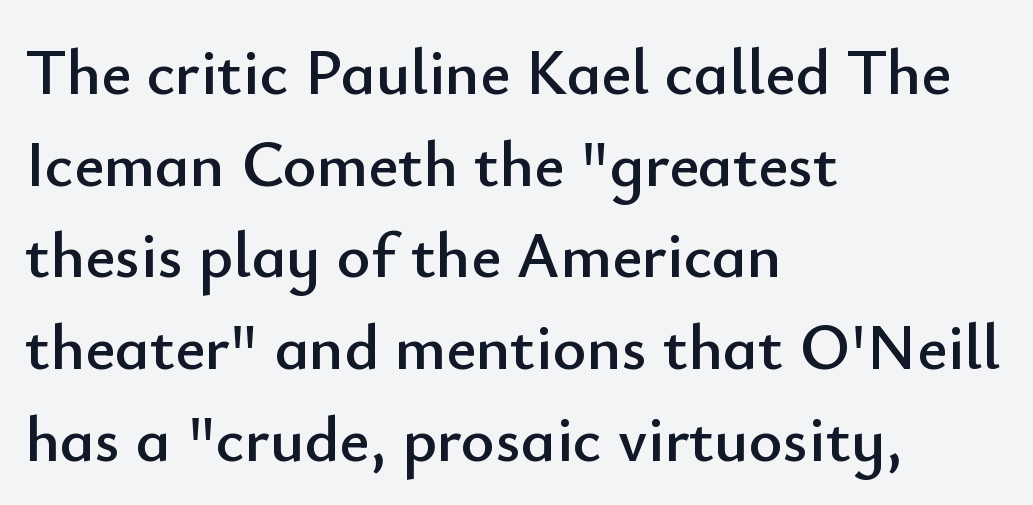
Q: Is the text italic (slanted)? A: No, it is upright.
Q: Is the typeface a serif or a sans-serif typeface? A: Sans-serif.
Q: Is the text underlined? A: No.
Q: How is the paragraph aligned? A: Left-aligned.
Q: Is the spacing between letters normal or unusually wide? A: Normal.
Q: Is the spacing between lines tight, normal or loose? A: Normal.
Q: Width (condensed, normal, or wide)? A: Normal.
Q: Stroke contrast? A: Low.
Q: x-height? A: Small.
Q: Monospaced? A: No.
